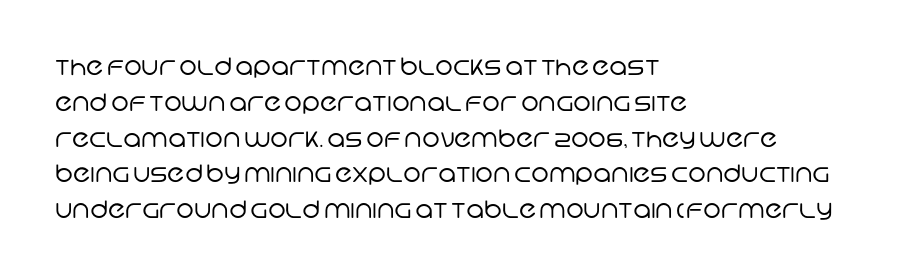
{"bold": "no", "underline": "no", "align": "left", "line_spacing": "normal", "line_spacing_ratio": 1.49, "letter_spacing": "normal", "letter_spacing_em": 0.0, "glyph_px": 24}
